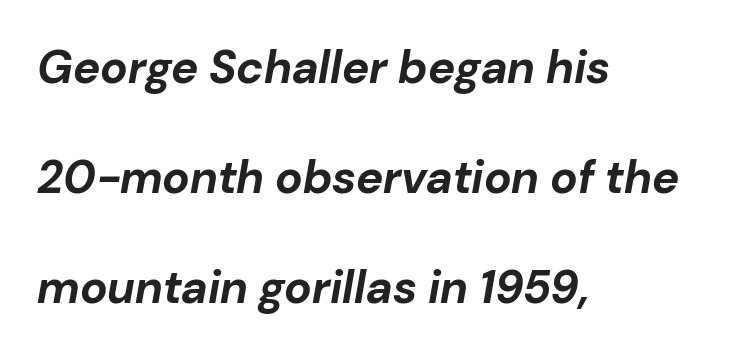
{"italic": "yes", "lean": "right", "slant_degrees": 10, "bold": "yes", "weight": "bold", "width": "normal", "stroke_contrast": "low", "x_height": "medium", "monospaced": "no", "underline": "no", "align": "left", "line_spacing": "loose", "line_spacing_ratio": 2.39, "letter_spacing": "normal", "letter_spacing_em": 0.0, "glyph_px": 46}
